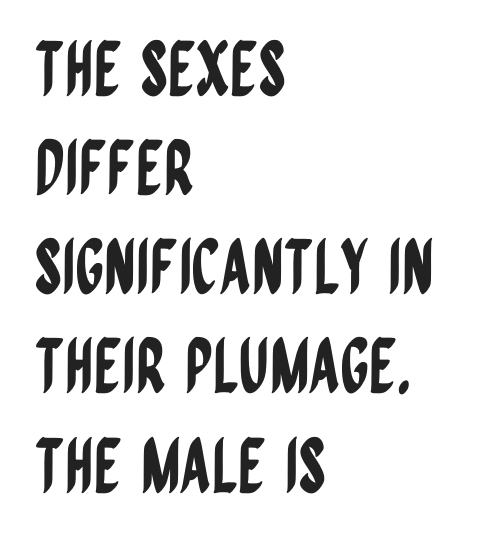
The image shows 74 px condensed sans-serif type, upright; set left-aligned, normal line spacing (1.34x), normal letter spacing, not underlined; low stroke contrast and a large x-height.
